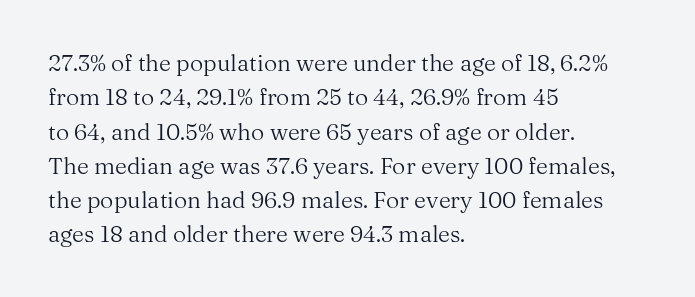
{"italic": "no", "bold": "no", "underline": "no", "align": "left", "line_spacing": "normal", "line_spacing_ratio": 1.49, "letter_spacing": "normal", "letter_spacing_em": 0.0, "glyph_px": 23}
